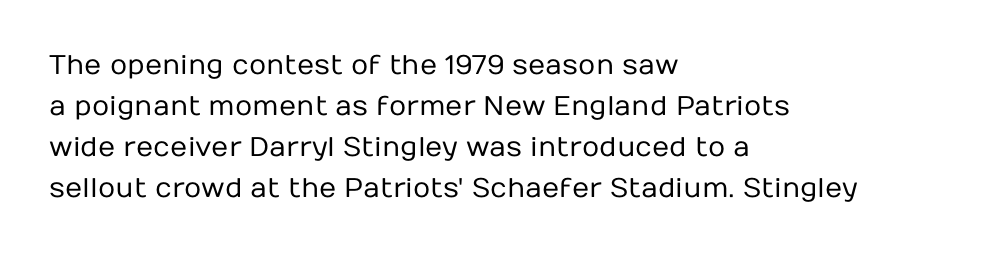
Q: Is the text bold? A: No.
Q: Is the text italic (slanted)? A: No, it is upright.
Q: Is the text underlined? A: No.
Q: How is the paragraph aligned? A: Left-aligned.
Q: Is the spacing between letters normal or unusually wide? A: Normal.
Q: Is the spacing between lines tight, normal or loose? A: Normal.
